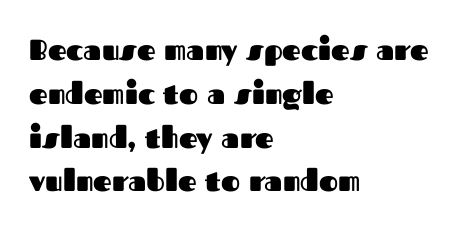
Q: Is the text bold? A: Yes.
Q: Is the text italic (slanted)? A: No, it is upright.
Q: Is the typeface a serif or a sans-serif typeface? A: Sans-serif.
Q: Is the text underlined? A: No.
Q: How is the paragraph aligned? A: Left-aligned.
Q: Is the spacing between letters normal or unusually wide? A: Normal.
Q: Is the spacing between lines tight, normal or loose? A: Normal.
Q: Width (condensed, normal, or wide)? A: Normal.
Q: Stroke contrast? A: Medium.
Q: x-height? A: Medium.
Q: Monospaced? A: No.
